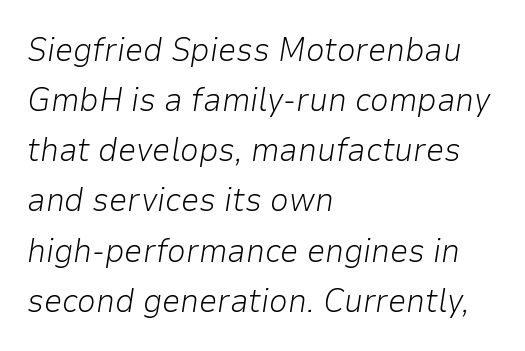
{"italic": "yes", "lean": "right", "slant_degrees": 9, "bold": "no", "weight": "light", "width": "normal", "stroke_contrast": "low", "x_height": "medium", "monospaced": "no", "underline": "no", "align": "left", "line_spacing": "normal", "line_spacing_ratio": 1.52, "letter_spacing": "normal", "letter_spacing_em": 0.0, "glyph_px": 33}
